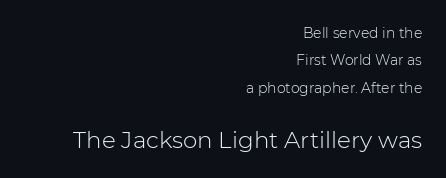
Q: Is the text bold? A: No.
Q: Is the text italic (slanted)? A: No, it is upright.
Q: Is the text underlined? A: No.
Q: How is the paragraph aligned? A: Right-aligned.
Q: Is the spacing between letters normal or unusually wide? A: Normal.
Q: Is the spacing between lines tight, normal or loose? A: Loose.
Q: Which block of text is set in a larger size, the first (top) or the second (bottom)? A: The second (bottom) one.
